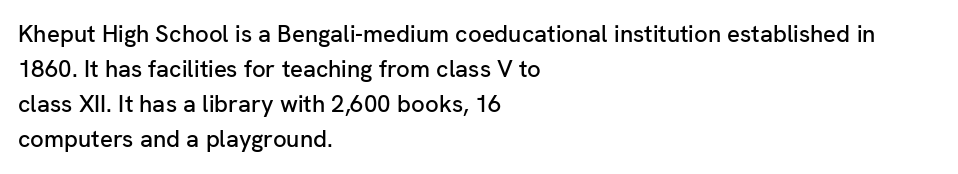
Q: Is the text italic (slanted)? A: No, it is upright.
Q: Is the text underlined? A: No.
Q: How is the paragraph aligned? A: Left-aligned.
Q: Is the spacing between letters normal or unusually wide? A: Normal.
Q: Is the spacing between lines tight, normal or loose? A: Normal.
